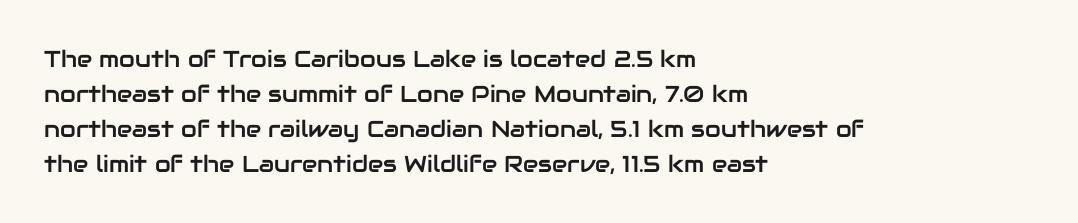
Left-aligned paragraph, ragged on the right. This sample uses an upright cut, with every glyph sitting square on the baseline. Only glyphs here, with clear space below each row. In terms of letterspacing, this is plain default setting. The line-height multiplier appears to be the usual default.
